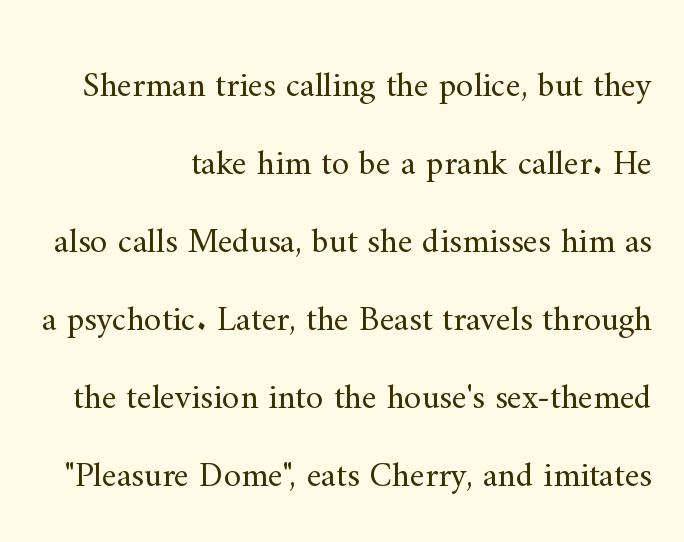
{"serif": "yes", "italic": "no", "bold": "no", "weight": "regular", "width": "normal", "stroke_contrast": "medium", "x_height": "small", "monospaced": "no", "underline": "no", "line_spacing": "loose", "line_spacing_ratio": 2.23, "letter_spacing": "normal", "letter_spacing_em": 0.0, "glyph_px": 35}
